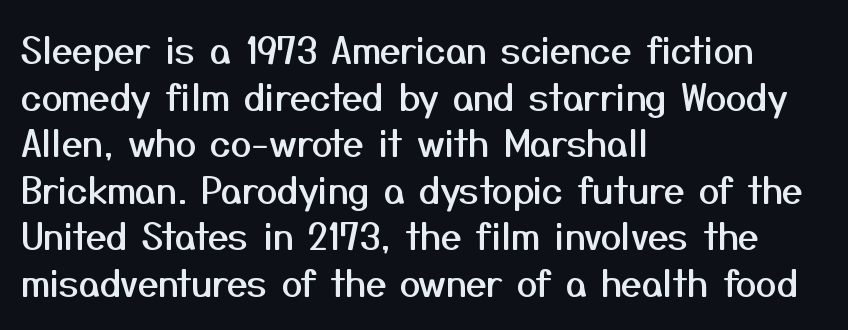
{"serif": "no", "italic": "no", "width": "normal", "stroke_contrast": "medium", "x_height": "medium", "monospaced": "no", "underline": "no", "align": "left", "line_spacing": "normal", "line_spacing_ratio": 1.26, "letter_spacing": "normal", "letter_spacing_em": 0.0, "glyph_px": 37}
